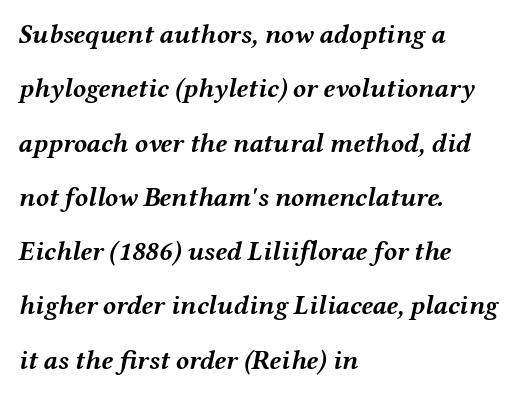
The image shows 27 px bold type, italic (leaning right); set left-aligned, loose line spacing (2.01x), normal letter spacing, not underlined.
